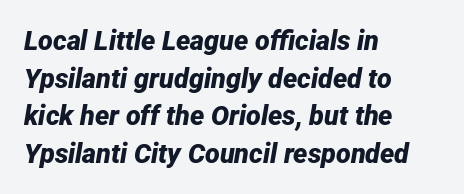
{"italic": "yes", "lean": "right", "slant_degrees": 12, "bold": "yes", "underline": "no", "align": "left", "line_spacing": "normal", "line_spacing_ratio": 1.39, "letter_spacing": "normal", "letter_spacing_em": 0.0, "glyph_px": 27}
